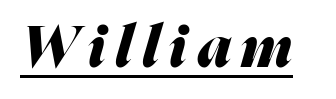
Character widths vary here, with narrow letters taking less room than wide ones. The font's italic variant was chosen for this text. Descenders here cross a horizontal rule under the line. Heavy, bold letterforms.
